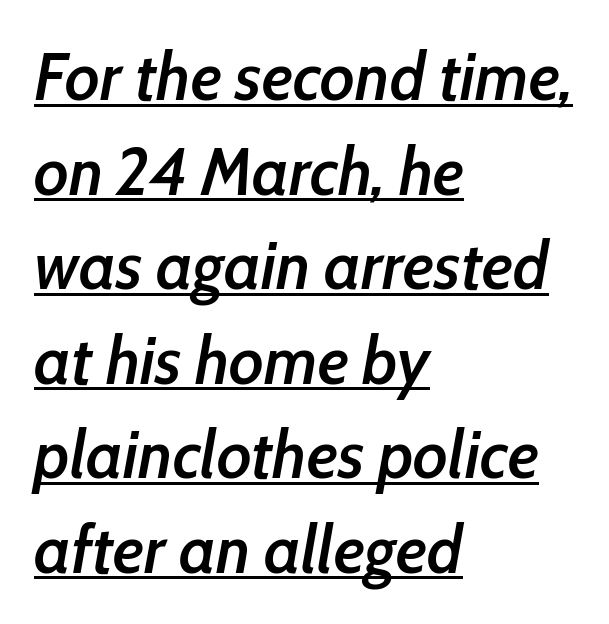
Q: Is the text bold? A: Semi-bold.
Q: Is the text italic (slanted)? A: Yes, it leans right by about 10 degrees.
Q: Is the text underlined? A: Yes.
Q: How is the paragraph aligned? A: Left-aligned.
Q: Is the spacing between letters normal or unusually wide? A: Normal.
Q: Is the spacing between lines tight, normal or loose? A: Normal.
Q: Width (condensed, normal, or wide)? A: Condensed.
Q: Stroke contrast? A: Low.
Q: x-height? A: Medium.
Q: Monospaced? A: No.
